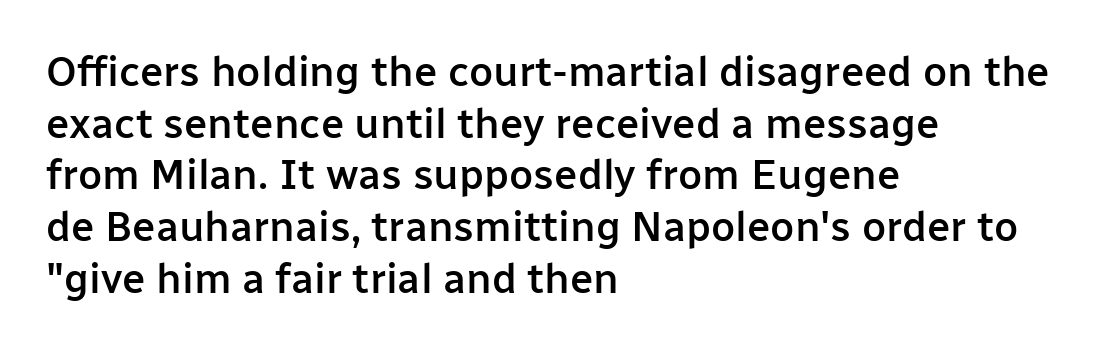
Q: Is the text bold? A: Semi-bold.
Q: Is the text italic (slanted)? A: No, it is upright.
Q: Is the typeface a serif or a sans-serif typeface? A: Sans-serif.
Q: Is the text underlined? A: No.
Q: How is the paragraph aligned? A: Left-aligned.
Q: Is the spacing between letters normal or unusually wide? A: Normal.
Q: Width (condensed, normal, or wide)? A: Normal.
Q: Stroke contrast? A: Low.
Q: x-height? A: Medium.
Q: Monospaced? A: No.
